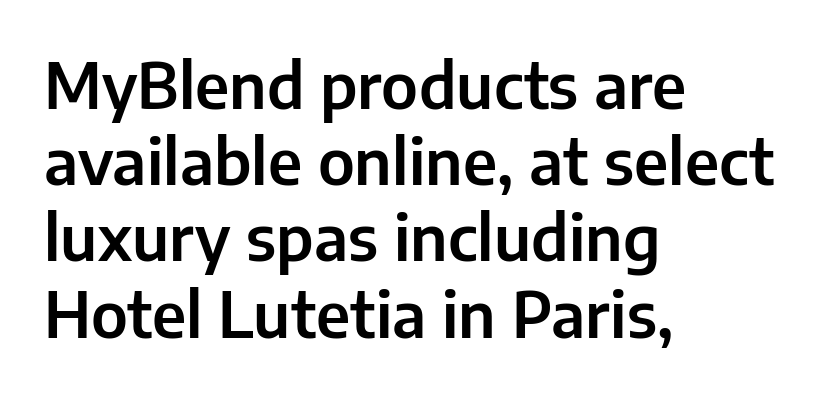
{"serif": "no", "italic": "no", "width": "normal", "stroke_contrast": "low", "x_height": "medium", "monospaced": "no", "underline": "no", "align": "left", "line_spacing_ratio": 1.21, "letter_spacing": "normal", "letter_spacing_em": 0.0, "glyph_px": 63}
